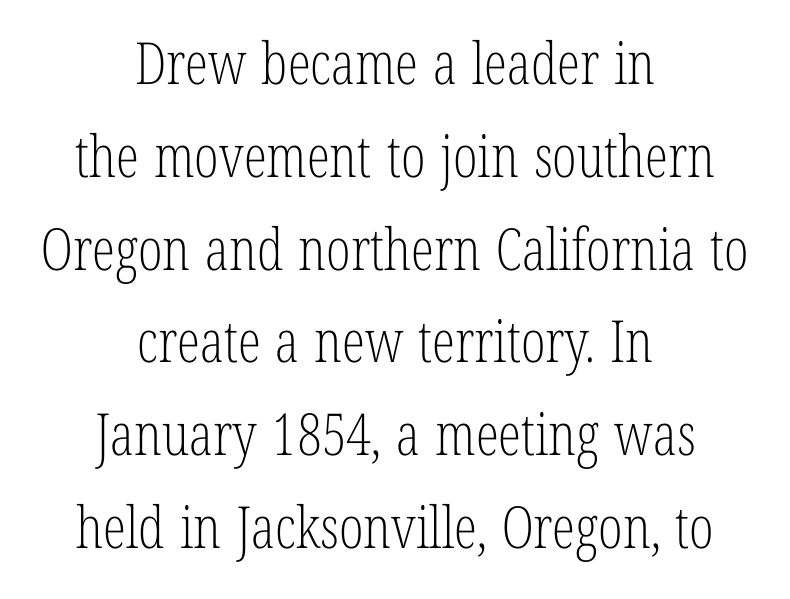
{"serif": "yes", "italic": "no", "bold": "no", "weight": "light", "width": "condensed", "stroke_contrast": "low", "x_height": "medium", "monospaced": "no", "underline": "no", "align": "center", "line_spacing": "normal", "line_spacing_ratio": 1.6, "letter_spacing": "normal", "letter_spacing_em": 0.0, "glyph_px": 58}
